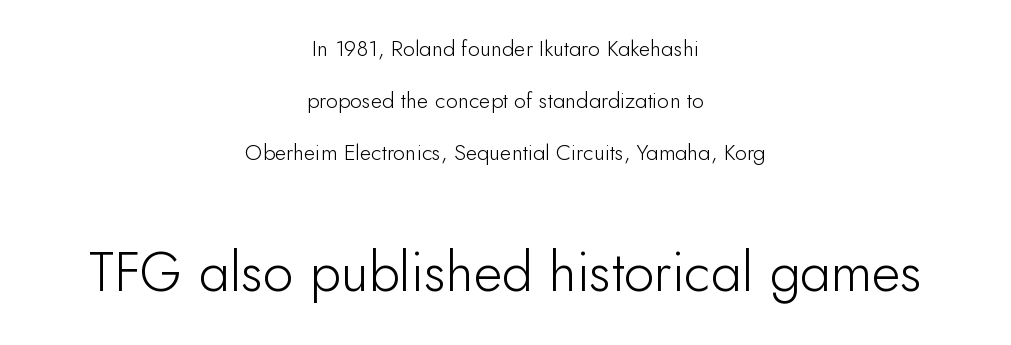
{"serif": "no", "italic": "no", "bold": "no", "weight": "light", "width": "normal", "stroke_contrast": "low", "x_height": "small", "monospaced": "no", "underline": "no", "align": "center", "line_spacing": "loose", "line_spacing_ratio": 2.37, "letter_spacing": "normal", "letter_spacing_em": 0.0, "larger_block": "second", "size_ratio": 2.5, "glyph_px": 55}
